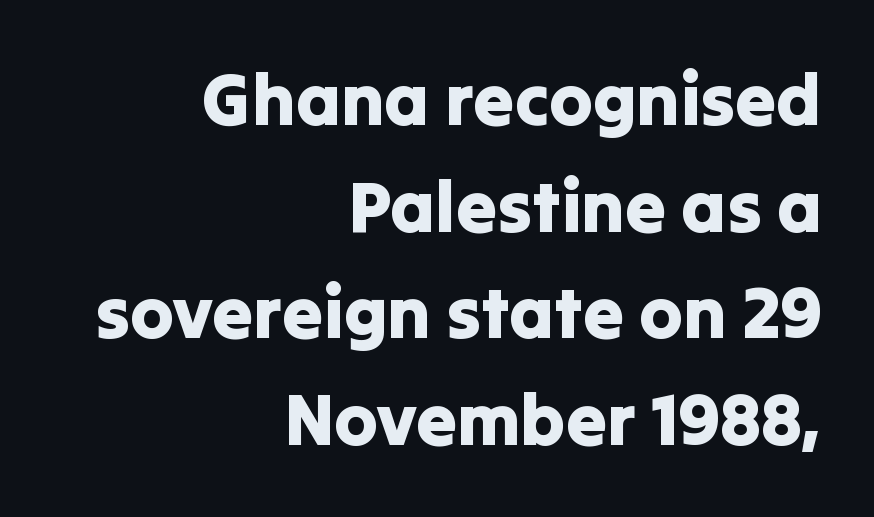
Quick note: not italic, upright. Spacing between characters is what you'd get straight out of the box. Classification — sans serif. Check the space under the baseline: it is left empty. Looks like regular typesetting: each glyph gets only the width it needs. Regular leading.
